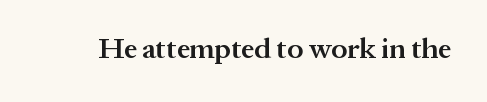
The image shows 29 px semibold serif type, upright; set normal letter spacing, not underlined; medium stroke contrast and a medium x-height.
